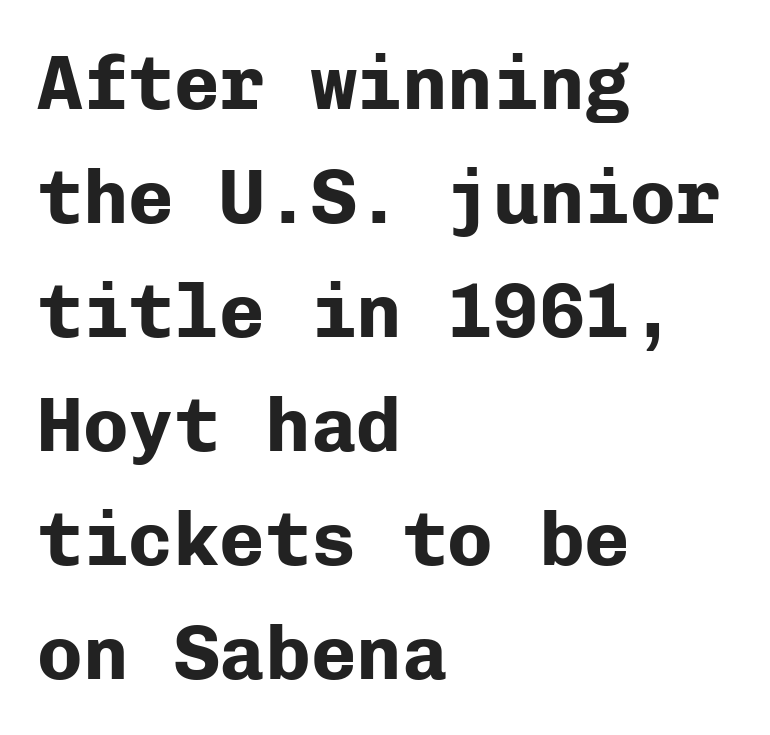
{"serif": "no", "italic": "no", "bold": "yes", "weight": "bold", "width": "normal", "stroke_contrast": "low", "x_height": "medium", "monospaced": "yes", "underline": "no", "align": "left", "line_spacing": "normal", "line_spacing_ratio": 1.5, "letter_spacing": "normal", "letter_spacing_em": 0.0, "glyph_px": 76}
